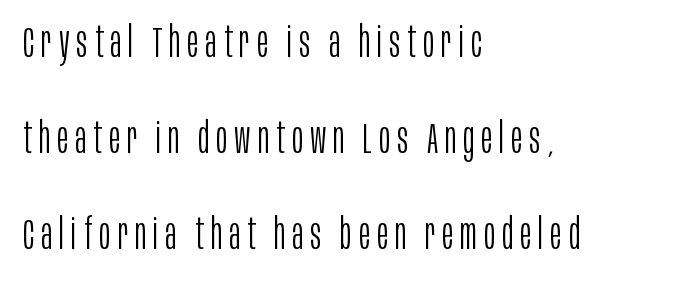
Varying glyph widths throughout — classic text-font behaviour. You can tell from the bare stems that sans-serif type was used. Think standard paragraph weight, or any step lighter than that. Baseline-to-baseline distance is far greater than the letter height.
